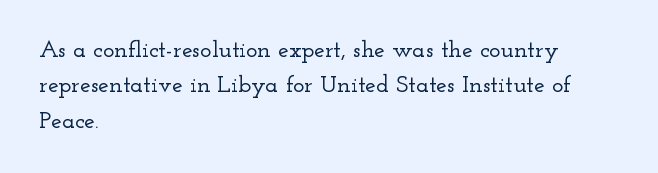
The image shows 24 px text type, upright; set left-aligned, normal line spacing (1.47x), normal letter spacing, not underlined.
